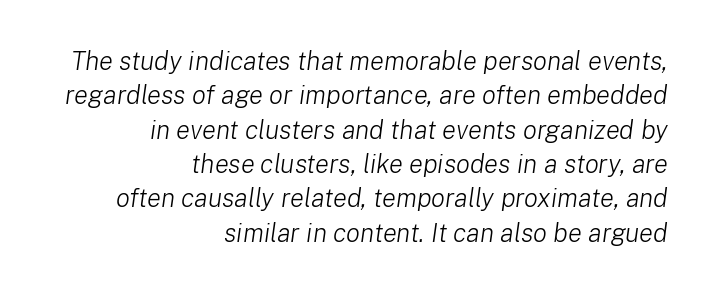
Q: Is the text bold? A: No.
Q: Is the text italic (slanted)? A: Yes, it leans right by about 8 degrees.
Q: Is the text underlined? A: No.
Q: How is the paragraph aligned? A: Right-aligned.
Q: Is the spacing between letters normal or unusually wide? A: Normal.
Q: Is the spacing between lines tight, normal or loose? A: Normal.
